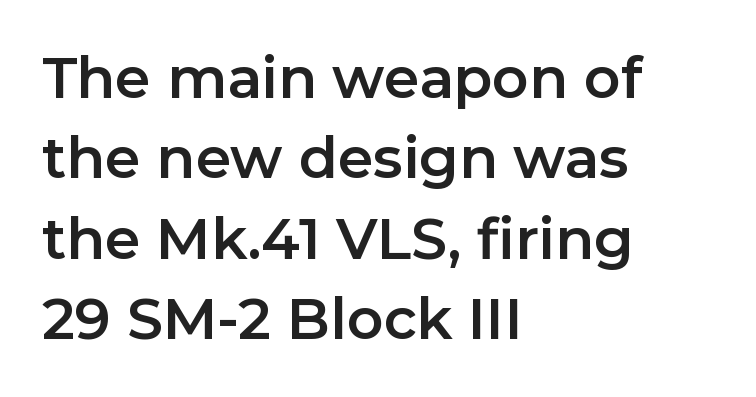
Do the characters align in a grid? No, the font is proportional. Is this a sans? Yes — the strokes have no serifs. The letterforms sit shoulder to shoulder at normal distance. Underline: absent.
